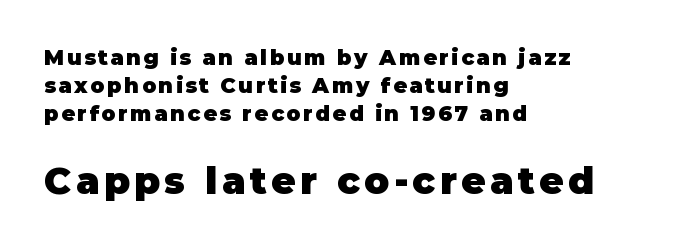
{"serif": "no", "italic": "no", "bold": "yes", "weight": "heavy", "width": "normal", "stroke_contrast": "low", "x_height": "large", "monospaced": "no", "underline": "no", "align": "left", "line_spacing": "normal", "line_spacing_ratio": 1.34, "larger_block": "second", "size_ratio": 1.76, "glyph_px": 37}
